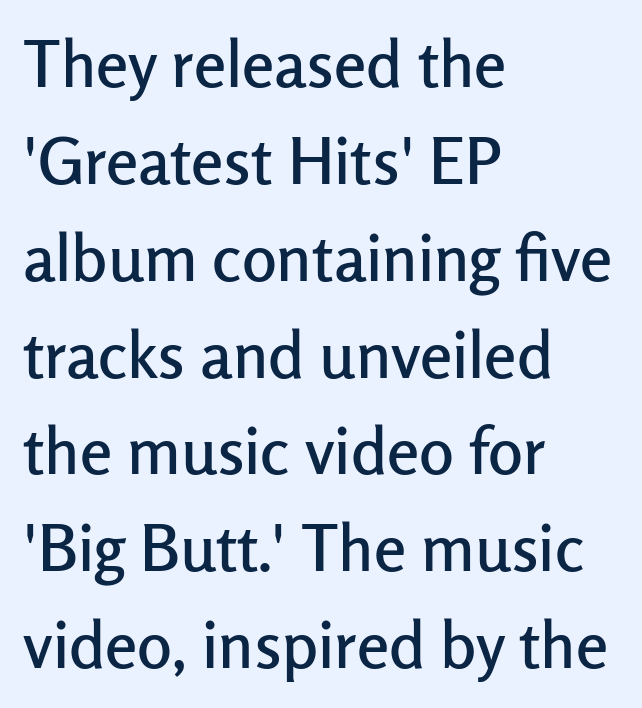
{"serif": "no", "italic": "no", "width": "normal", "stroke_contrast": "low", "x_height": "medium", "monospaced": "no", "underline": "no", "align": "left", "line_spacing": "normal", "line_spacing_ratio": 1.49, "letter_spacing": "normal", "letter_spacing_em": 0.0, "glyph_px": 65}
